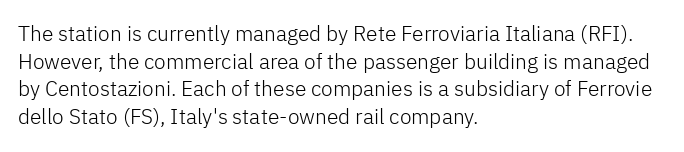
Teacher's note: observe the even left margin — that is flush-left alignment. The line texture is even and compact thanks to regular tracking. The lettering stays uniformly vertical, giving the passage a roman look. The baseline area is clear.
